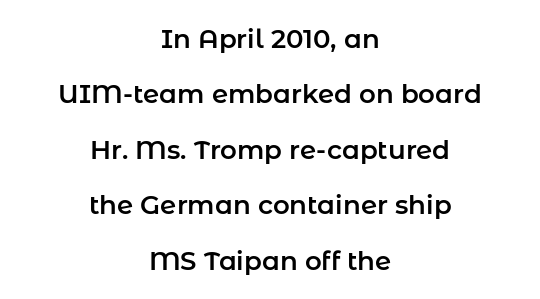
The image shows 26 px text type, upright; set centered, loose line spacing (2.13x), normal letter spacing, not underlined.
